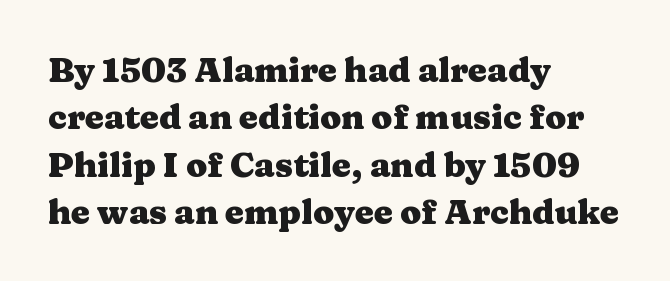
Q: Is the text bold? A: Yes.
Q: Is the text italic (slanted)? A: No, it is upright.
Q: Is the typeface a serif or a sans-serif typeface? A: Serif.
Q: Is the text underlined? A: No.
Q: How is the paragraph aligned? A: Left-aligned.
Q: Is the spacing between letters normal or unusually wide? A: Normal.
Q: Is the spacing between lines tight, normal or loose? A: Normal.
Q: Width (condensed, normal, or wide)? A: Wide.
Q: Stroke contrast? A: Medium.
Q: x-height? A: Medium.
Q: Monospaced? A: No.
